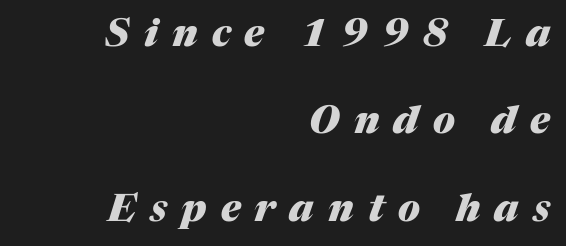
The image shows 38 px heavy type, italic (leaning right); set right-aligned, loose line spacing (2.3x), unusually wide letter spacing (+0.37 em), not underlined; medium stroke contrast and a medium x-height.
